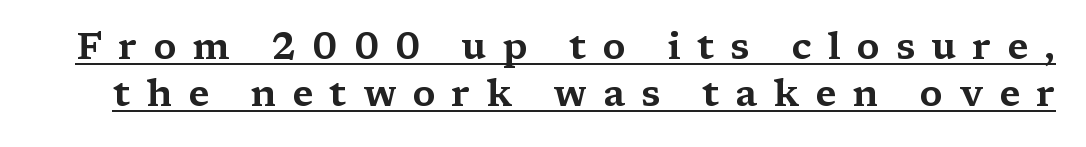
Q: Is the text italic (slanted)? A: No, it is upright.
Q: Is the typeface a serif or a sans-serif typeface? A: Serif.
Q: Is the text underlined? A: Yes.
Q: Is the spacing between letters normal or unusually wide? A: Unusually wide.
Q: Is the spacing between lines tight, normal or loose? A: Normal.
Q: Width (condensed, normal, or wide)? A: Wide.
Q: Stroke contrast? A: Medium.
Q: x-height? A: Medium.
Q: Monospaced? A: No.
